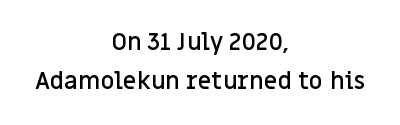
{"italic": "no", "bold": "semi", "underline": "no", "align": "center", "line_spacing": "normal", "line_spacing_ratio": 1.63, "letter_spacing": "normal", "letter_spacing_em": 0.0, "glyph_px": 24}
